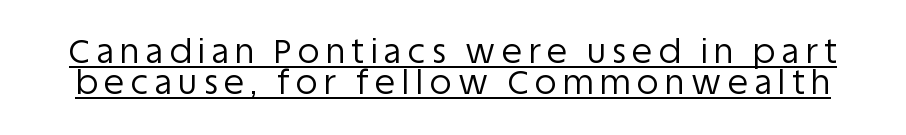
{"serif": "no", "italic": "no", "bold": "no", "weight": "regular", "width": "normal", "stroke_contrast": "low", "x_height": "large", "monospaced": "no", "underline": "yes", "line_spacing": "tight", "line_spacing_ratio": 0.95, "letter_spacing": "wide", "letter_spacing_em": 0.2, "glyph_px": 33}
